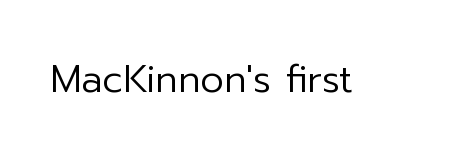
Font category for this specimen: sans-serif. On a weight scale, this lands at 450 or below. The line texture is even and compact thanks to regular tracking. Characters remain perfectly vertical along every line. Unmarked baselines from the first word to the last.
